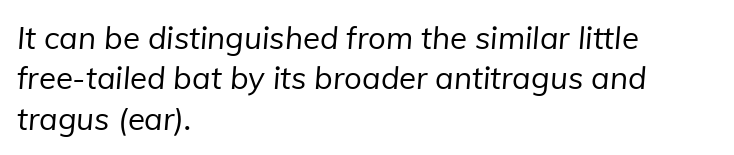
{"serif": "no", "bold": "no", "weight": "regular", "width": "normal", "stroke_contrast": "low", "x_height": "medium", "monospaced": "no", "underline": "no", "align": "left", "line_spacing": "normal", "line_spacing_ratio": 1.3, "letter_spacing": "normal", "letter_spacing_em": 0.0, "glyph_px": 31}
